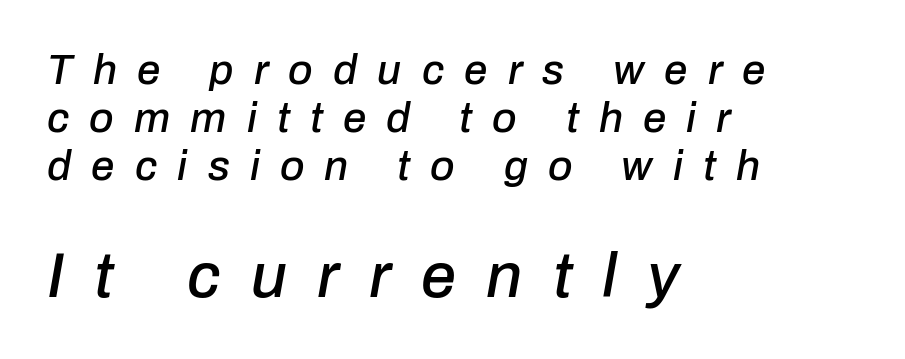
The image shows 63 px text type, italic (leaning right); set left-aligned, tight line spacing (1.14x), unusually wide letter spacing (+0.48 em), not underlined; the second (bottom) block is 1.5x larger; low stroke contrast and a medium x-height.
